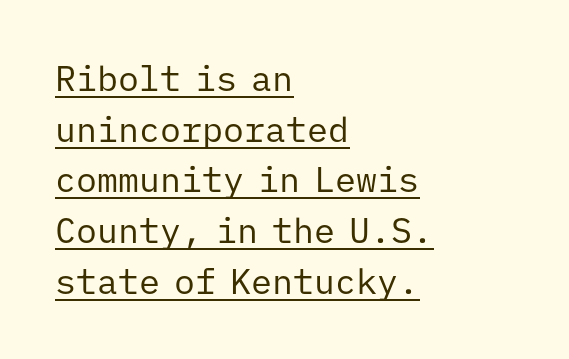
Q: Is the text bold? A: No.
Q: Is the text italic (slanted)? A: No, it is upright.
Q: Is the typeface a serif or a sans-serif typeface? A: Sans-serif.
Q: Is the text underlined? A: Yes.
Q: How is the paragraph aligned? A: Left-aligned.
Q: Is the spacing between letters normal or unusually wide? A: Normal.
Q: Is the spacing between lines tight, normal or loose? A: Normal.
Q: Width (condensed, normal, or wide)? A: Normal.
Q: Stroke contrast? A: Low.
Q: x-height? A: Medium.
Q: Monospaced? A: Yes.
